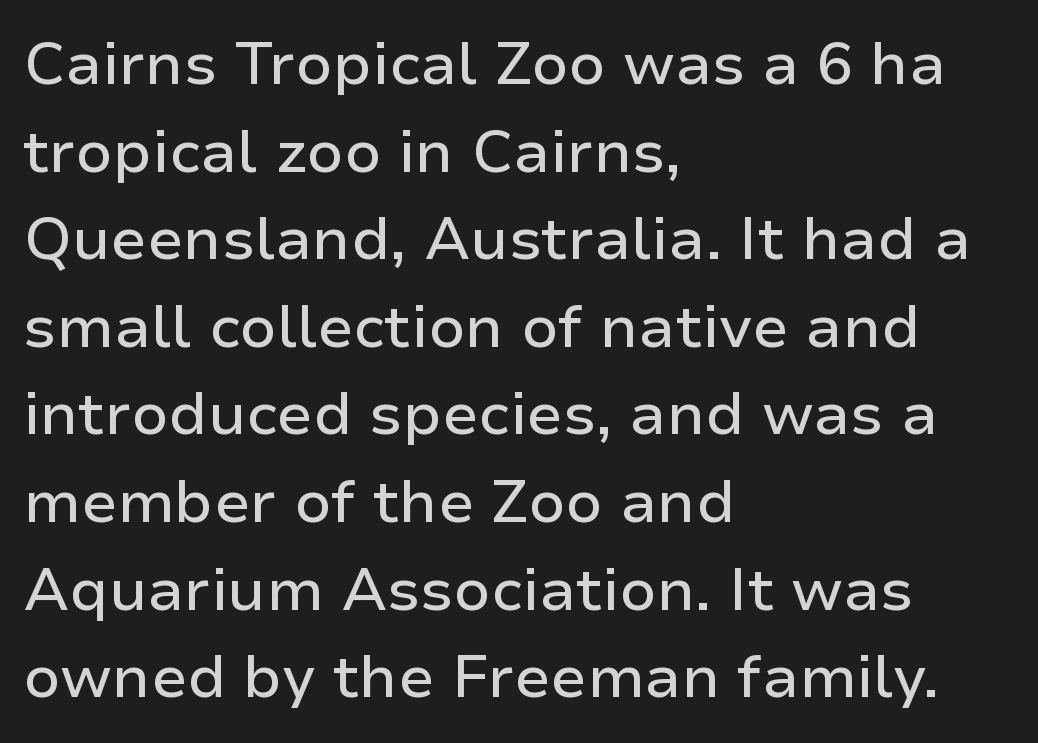
Q: Is the text italic (slanted)? A: No, it is upright.
Q: Is the typeface a serif or a sans-serif typeface? A: Sans-serif.
Q: Is the text underlined? A: No.
Q: How is the paragraph aligned? A: Left-aligned.
Q: Is the spacing between letters normal or unusually wide? A: Normal.
Q: Is the spacing between lines tight, normal or loose? A: Normal.
Q: Width (condensed, normal, or wide)? A: Normal.
Q: Stroke contrast? A: Low.
Q: x-height? A: Medium.
Q: Monospaced? A: No.
